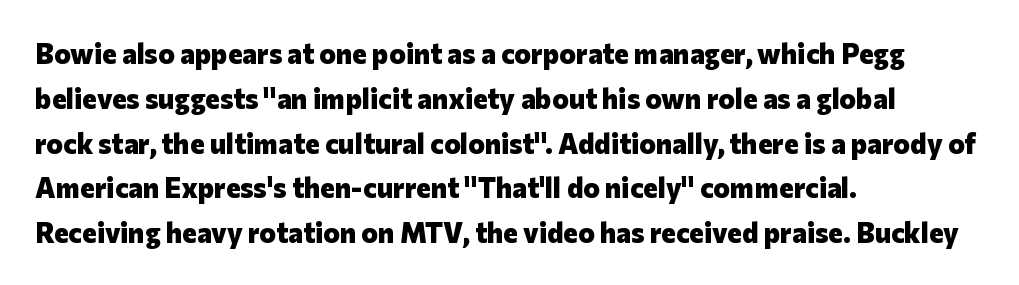
Q: Is the text bold? A: Yes.
Q: Is the text italic (slanted)? A: No, it is upright.
Q: Is the typeface a serif or a sans-serif typeface? A: Sans-serif.
Q: Is the text underlined? A: No.
Q: How is the paragraph aligned? A: Left-aligned.
Q: Is the spacing between letters normal or unusually wide? A: Normal.
Q: Is the spacing between lines tight, normal or loose? A: Normal.
Q: Width (condensed, normal, or wide)? A: Normal.
Q: Stroke contrast? A: Low.
Q: x-height? A: Medium.
Q: Monospaced? A: No.
